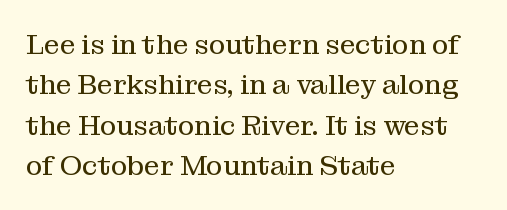
Q: Is the text bold? A: No.
Q: Is the text italic (slanted)? A: No, it is upright.
Q: Is the typeface a serif or a sans-serif typeface? A: Serif.
Q: Is the text underlined? A: No.
Q: How is the paragraph aligned? A: Left-aligned.
Q: Is the spacing between letters normal or unusually wide? A: Normal.
Q: Is the spacing between lines tight, normal or loose? A: Normal.
Q: Width (condensed, normal, or wide)? A: Normal.
Q: Stroke contrast? A: Medium.
Q: x-height? A: Medium.
Q: Monospaced? A: No.
